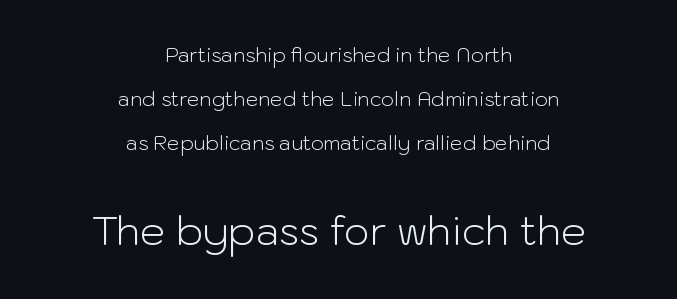
{"serif": "no", "italic": "no", "bold": "no", "weight": "light", "width": "normal", "stroke_contrast": "low", "x_height": "medium", "monospaced": "no", "underline": "no", "align": "center", "line_spacing": "loose", "line_spacing_ratio": 2.19, "letter_spacing": "normal", "letter_spacing_em": 0.0, "larger_block": "second", "size_ratio": 2.0, "glyph_px": 40}
